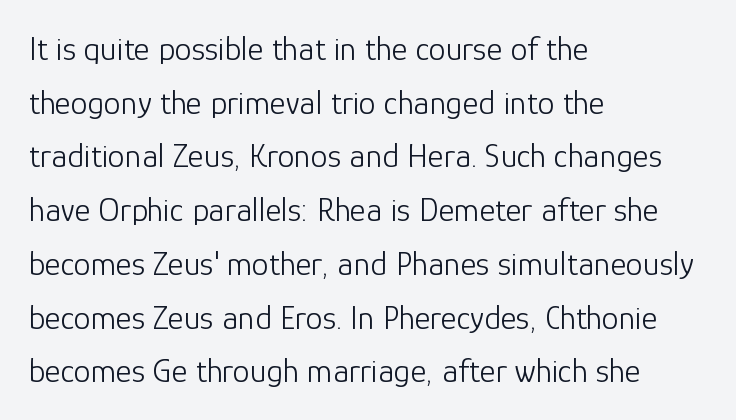
Q: Is the text bold? A: No.
Q: Is the text italic (slanted)? A: No, it is upright.
Q: Is the typeface a serif or a sans-serif typeface? A: Sans-serif.
Q: Is the text underlined? A: No.
Q: How is the paragraph aligned? A: Left-aligned.
Q: Is the spacing between letters normal or unusually wide? A: Normal.
Q: Is the spacing between lines tight, normal or loose? A: Normal.
Q: Width (condensed, normal, or wide)? A: Normal.
Q: Stroke contrast? A: Low.
Q: x-height? A: Medium.
Q: Monospaced? A: No.
